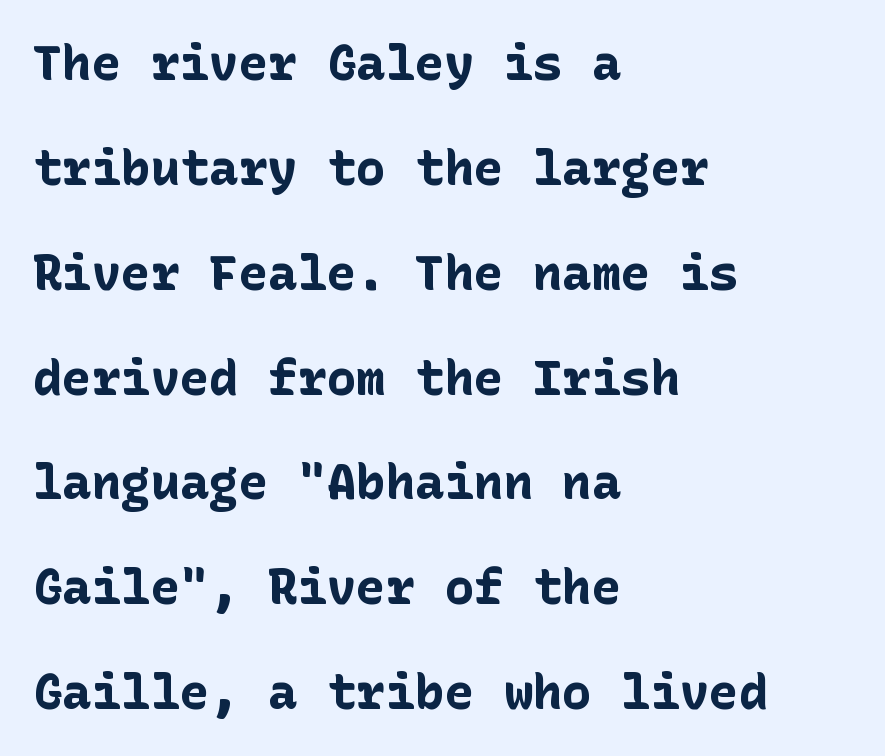
The image shows 49 px bold sans-serif type, upright; set left-aligned, loose line spacing (2.14x), normal letter spacing, not underlined; low stroke contrast and a medium x-height.
